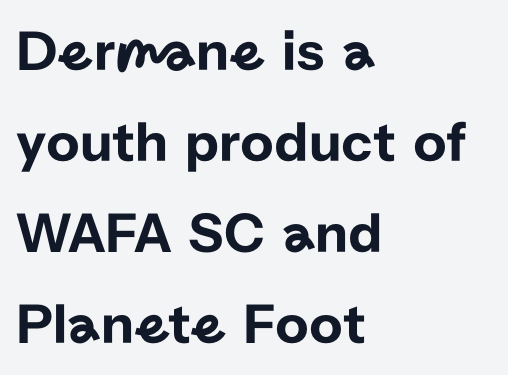
Q: Is the text italic (slanted)? A: No, it is upright.
Q: Is the typeface a serif or a sans-serif typeface? A: Sans-serif.
Q: Is the text underlined? A: No.
Q: How is the paragraph aligned? A: Left-aligned.
Q: Is the spacing between letters normal or unusually wide? A: Normal.
Q: Is the spacing between lines tight, normal or loose? A: Normal.
Q: Width (condensed, normal, or wide)? A: Normal.
Q: Stroke contrast? A: Low.
Q: x-height? A: Medium.
Q: Monospaced? A: No.
